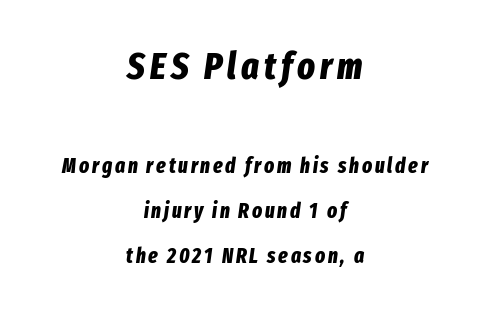
The upper block of text is set noticeably larger than the block beneath it. Alignment: centered. Varying glyph widths throughout — classic text-font behaviour. Chunky letters — that's bold for sure. Each new line begins a long way beneath the previous one. Anything drawn beneath the words? Only blank space.
